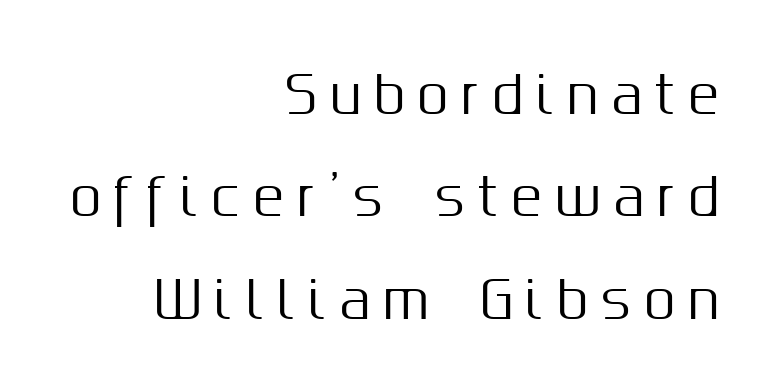
{"serif": "no", "italic": "no", "width": "normal", "stroke_contrast": "medium", "x_height": "medium", "monospaced": "no", "underline": "no", "align": "right", "line_spacing": "loose", "line_spacing_ratio": 2.05, "letter_spacing": "wide", "letter_spacing_em": 0.27, "glyph_px": 50}
